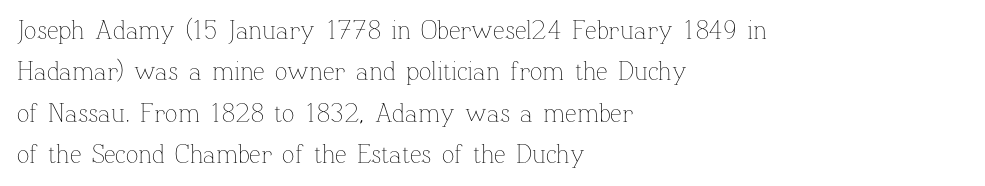
{"italic": "no", "bold": "no", "underline": "no", "align": "left", "line_spacing": "normal", "line_spacing_ratio": 1.59, "letter_spacing": "normal", "letter_spacing_em": 0.0, "glyph_px": 26}
